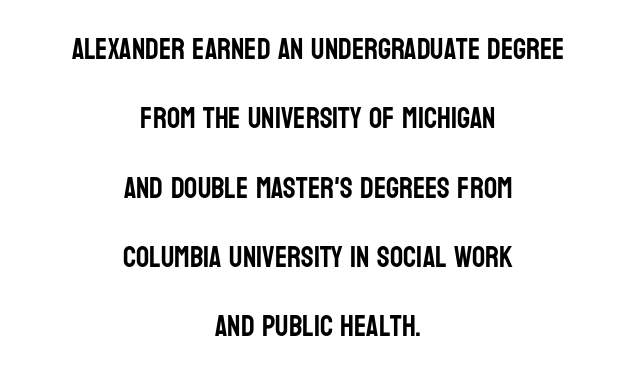
{"serif": "no", "italic": "no", "width": "condensed", "stroke_contrast": "low", "x_height": "large", "monospaced": "no", "underline": "no", "align": "center", "line_spacing": "loose", "line_spacing_ratio": 2.39, "letter_spacing": "normal", "letter_spacing_em": 0.0, "glyph_px": 29}
